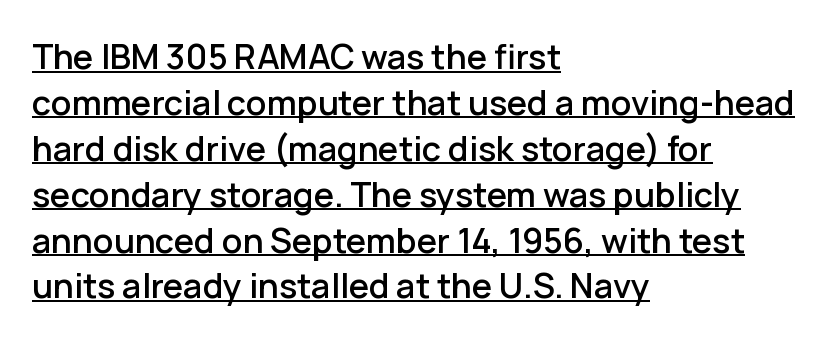
{"serif": "no", "italic": "no", "width": "normal", "stroke_contrast": "low", "x_height": "medium", "monospaced": "no", "underline": "yes", "align": "left", "line_spacing": "normal", "line_spacing_ratio": 1.35, "letter_spacing": "normal", "letter_spacing_em": 0.0, "glyph_px": 34}
